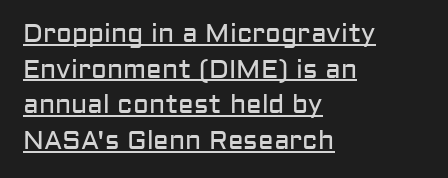
{"italic": "no", "bold": "no", "underline": "yes", "align": "left", "line_spacing": "normal", "line_spacing_ratio": 1.37, "letter_spacing": "normal", "letter_spacing_em": 0.0, "glyph_px": 26}
